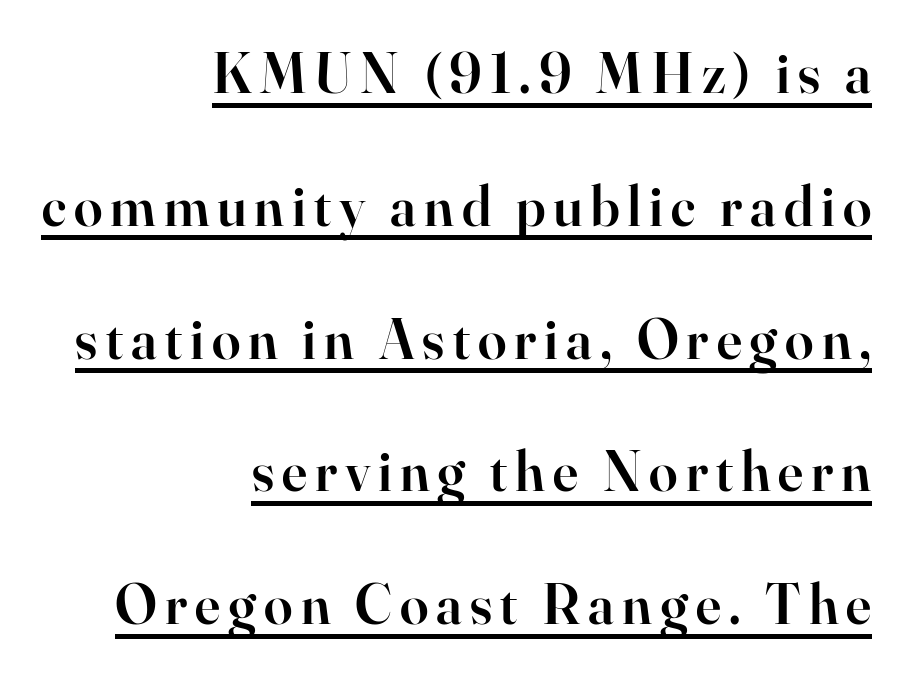
The image shows 57 px semibold serif type, upright; set right-aligned, loose line spacing (2.33x), underlined; high stroke contrast and a small x-height.
